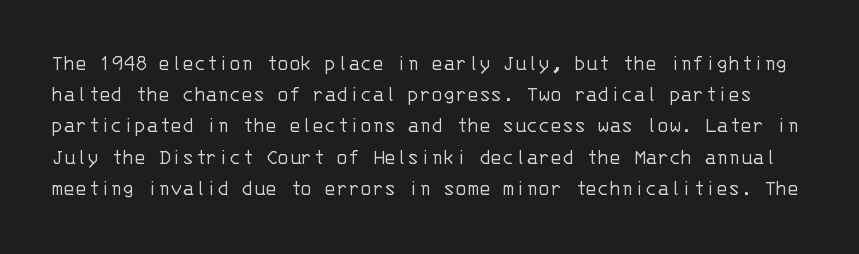
Any mark beneath the type? The region is blank. Think standard paragraph weight, or any step lighter than that. This sample uses an upright cut, with every glyph sitting square on the baseline. The gaps between neighbouring characters are ordinary and unremarkable. Each new line begins a customary step beneath the previous one.
